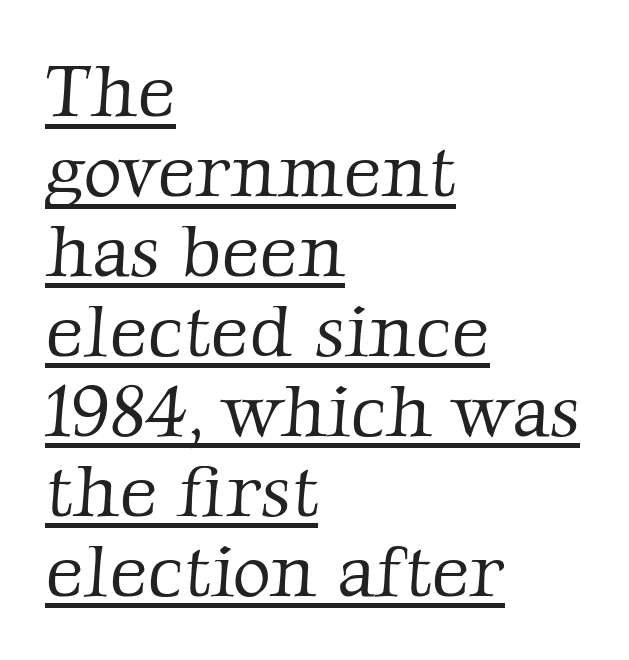
Is this a fixed-width face? No — the glyphs have proportional, varying widths. Visually the block forms a straight wall on the left and a jagged coastline on the right. These characters rest on top of a visible drawn line. Yep, those are serifs on the letters.
